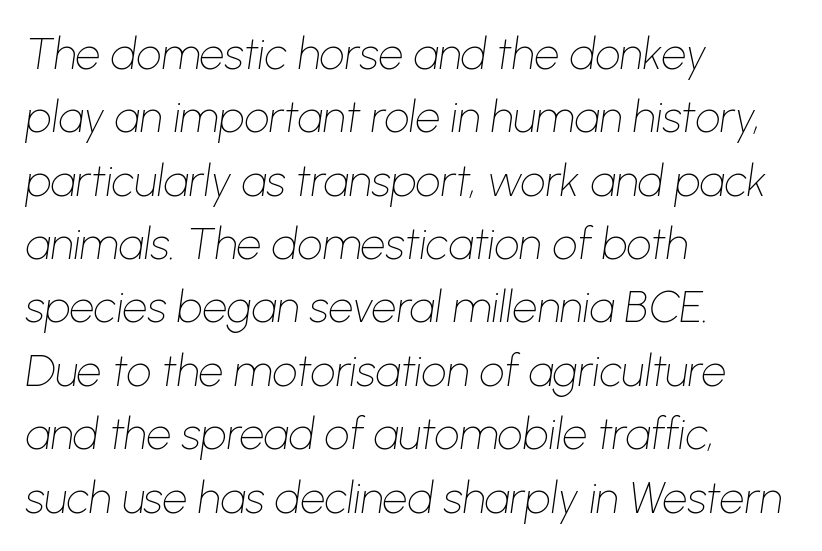
Q: Is the text bold? A: No.
Q: Is the text italic (slanted)? A: Yes, it leans right by about 8 degrees.
Q: Is the text underlined? A: No.
Q: How is the paragraph aligned? A: Left-aligned.
Q: Is the spacing between letters normal or unusually wide? A: Normal.
Q: Is the spacing between lines tight, normal or loose? A: Normal.
Q: Width (condensed, normal, or wide)? A: Normal.
Q: Stroke contrast? A: Low.
Q: x-height? A: Medium.
Q: Monospaced? A: No.
